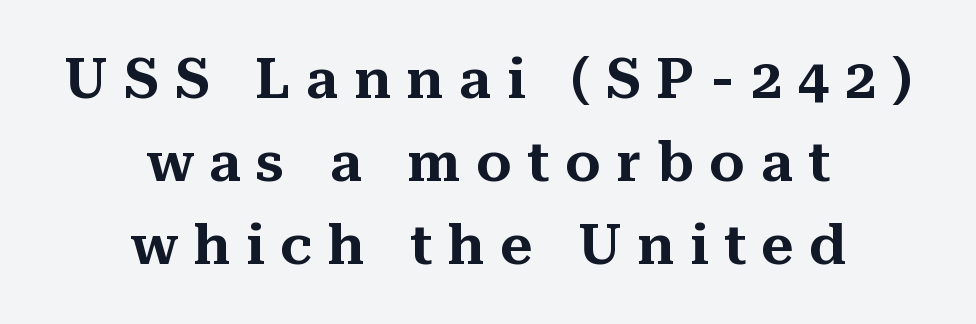
Q: Is the text italic (slanted)? A: No, it is upright.
Q: Is the typeface a serif or a sans-serif typeface? A: Serif.
Q: Is the text underlined? A: No.
Q: How is the paragraph aligned? A: Centered.
Q: Is the spacing between letters normal or unusually wide? A: Unusually wide.
Q: Is the spacing between lines tight, normal or loose? A: Normal.
Q: Width (condensed, normal, or wide)? A: Normal.
Q: Stroke contrast? A: Medium.
Q: x-height? A: Medium.
Q: Monospaced? A: No.
